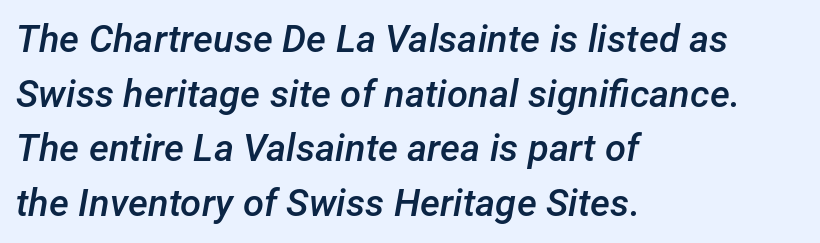
The image shows 38 px semibold type, italic (leaning right); set left-aligned, normal line spacing (1.44x), normal letter spacing, not underlined; low stroke contrast and a medium x-height.
